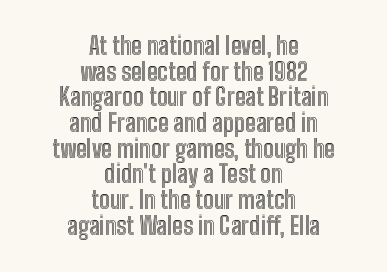
Q: Is the text italic (slanted)? A: No, it is upright.
Q: Is the text underlined? A: No.
Q: How is the paragraph aligned? A: Centered.
Q: Is the spacing between letters normal or unusually wide? A: Normal.
Q: Is the spacing between lines tight, normal or loose? A: Tight.
